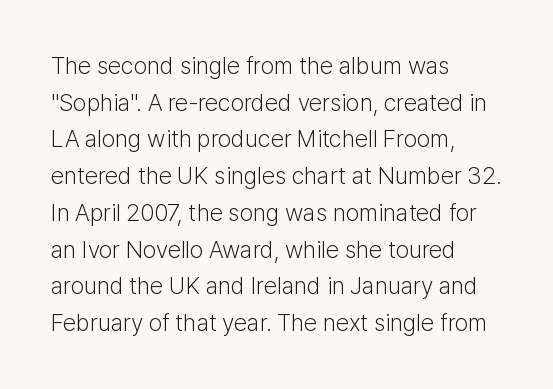
Q: Is the text bold? A: No.
Q: Is the text italic (slanted)? A: No, it is upright.
Q: Is the text underlined? A: No.
Q: How is the paragraph aligned? A: Left-aligned.
Q: Is the spacing between letters normal or unusually wide? A: Normal.
Q: Is the spacing between lines tight, normal or loose? A: Normal.
